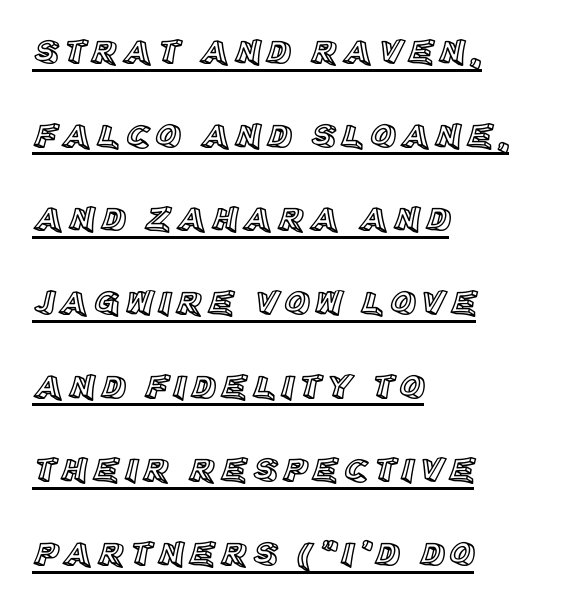
The image shows 35 px text type; set left-aligned, loose line spacing (2.39x), underlined; a large x-height.
